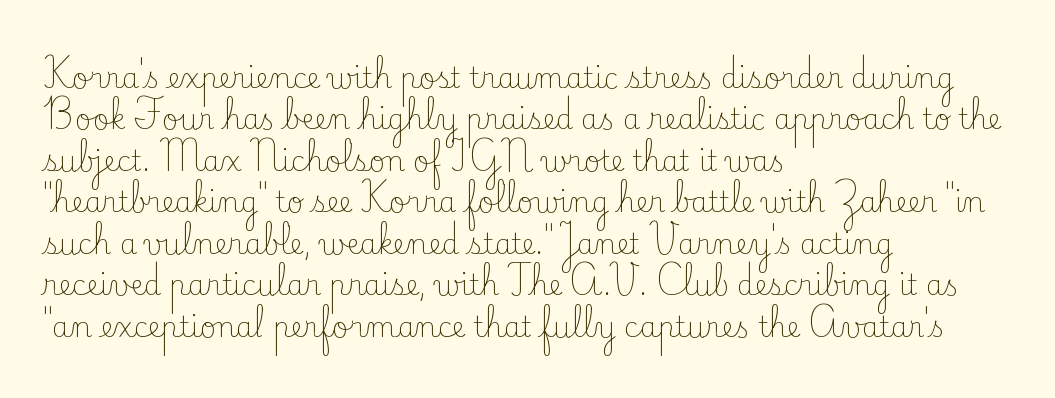
{"serif": "yes", "italic": "no", "bold": "no", "weight": "light", "width": "normal", "stroke_contrast": "low", "x_height": "small", "monospaced": "no", "underline": "no", "align": "left", "line_spacing": "normal", "line_spacing_ratio": 1.48, "letter_spacing": "normal", "letter_spacing_em": 0.0, "glyph_px": 28}
